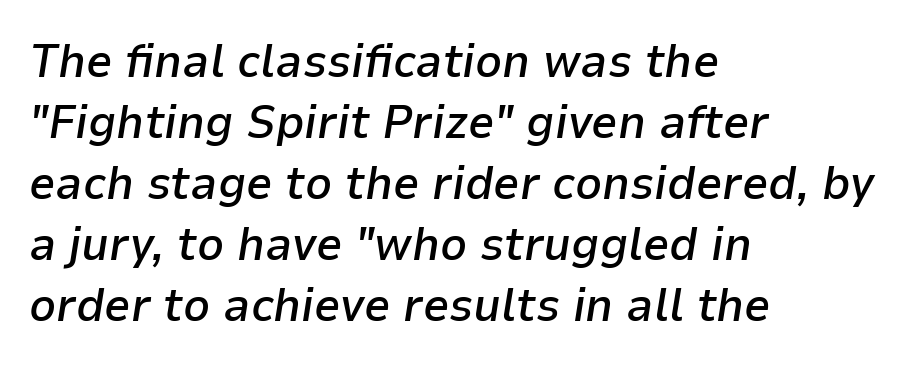
Yep, that's italic — everything's leaning. Honestly, the row spacing looks completely unremarkable. Stems and bowls a touch heavier than normal — semibold. In terms of letterspacing, this is plain default setting. Do the characters align in a grid? No, the font is proportional.
